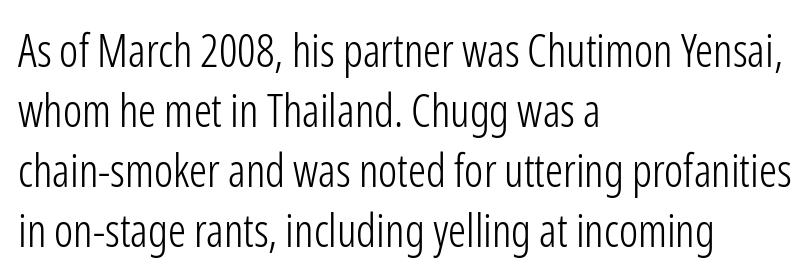
Q: Is the text bold? A: No.
Q: Is the text italic (slanted)? A: No, it is upright.
Q: Is the typeface a serif or a sans-serif typeface? A: Sans-serif.
Q: Is the text underlined? A: No.
Q: How is the paragraph aligned? A: Left-aligned.
Q: Is the spacing between letters normal or unusually wide? A: Normal.
Q: Is the spacing between lines tight, normal or loose? A: Normal.
Q: Width (condensed, normal, or wide)? A: Condensed.
Q: Stroke contrast? A: Low.
Q: x-height? A: Medium.
Q: Monospaced? A: No.
